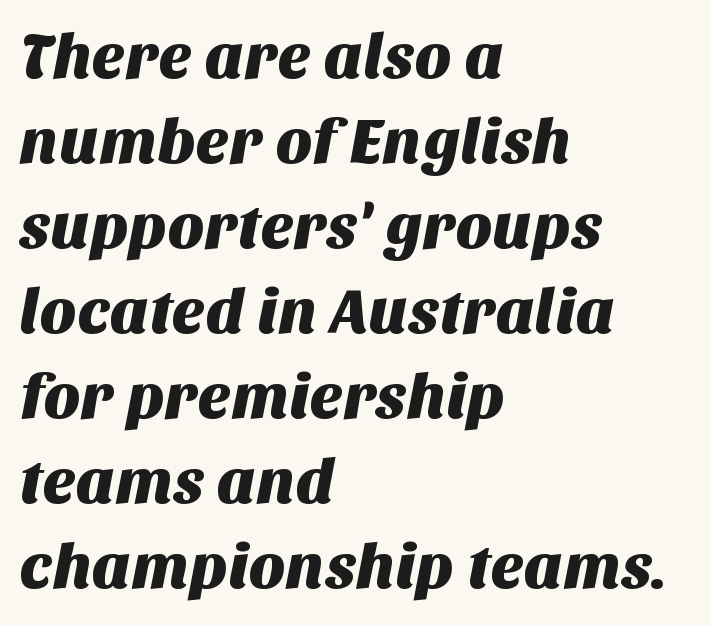
The space beneath each line is pristine and unruled. Does the type have serifs? No, each stem ends abruptly. This sample uses plain, unmodified letter spacing. The vertical gap from one line to the next is medium. The ragged edge is on the right, which tells us the setting is flush left.
